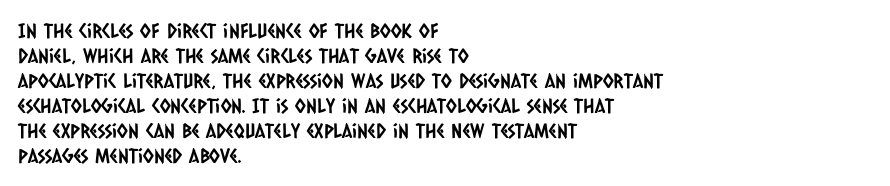
Q: Is the text underlined? A: No.
Q: How is the paragraph aligned? A: Left-aligned.
Q: Is the spacing between letters normal or unusually wide? A: Normal.
Q: Is the spacing between lines tight, normal or loose? A: Normal.
